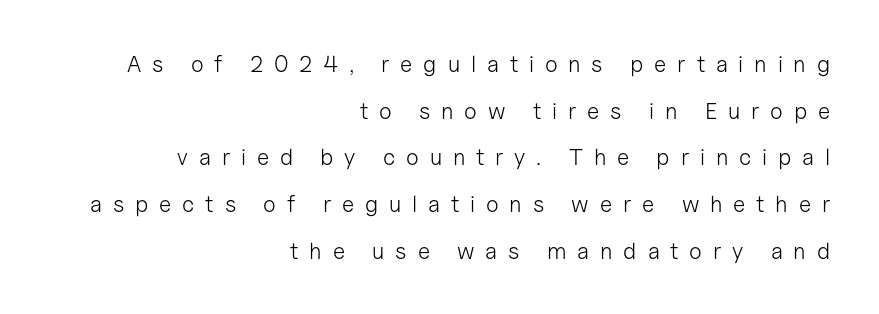
{"italic": "no", "bold": "no", "underline": "no", "align": "right", "line_spacing": "loose", "line_spacing_ratio": 2.03, "letter_spacing": "wide", "letter_spacing_em": 0.47, "glyph_px": 23}
